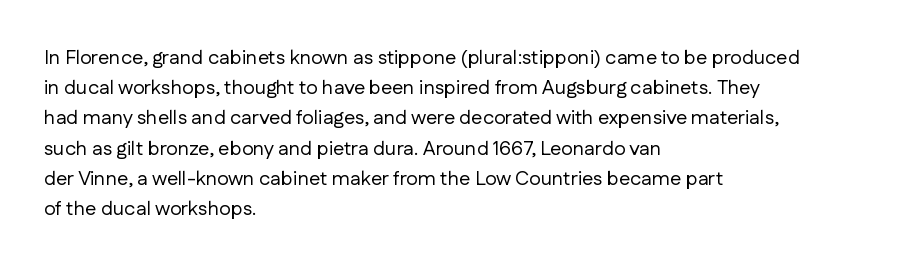
Q: Is the text bold? A: No.
Q: Is the text italic (slanted)? A: No, it is upright.
Q: Is the text underlined? A: No.
Q: How is the paragraph aligned? A: Left-aligned.
Q: Is the spacing between letters normal or unusually wide? A: Normal.
Q: Is the spacing between lines tight, normal or loose? A: Normal.
